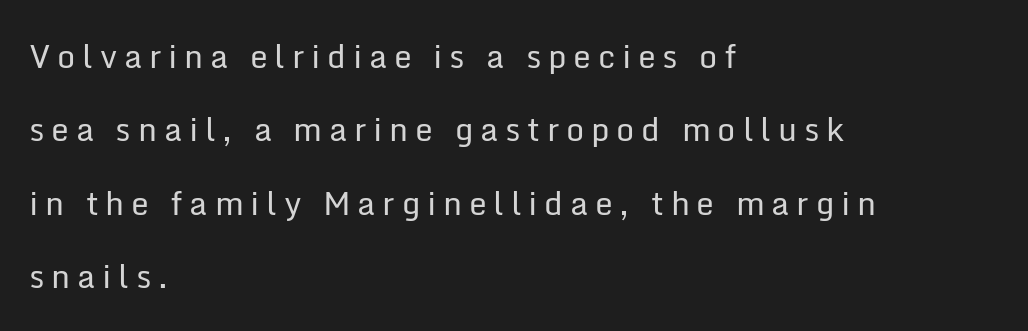
Q: Is the text bold? A: No.
Q: Is the text italic (slanted)? A: No, it is upright.
Q: Is the typeface a serif or a sans-serif typeface? A: Sans-serif.
Q: Is the text underlined? A: No.
Q: How is the paragraph aligned? A: Left-aligned.
Q: Is the spacing between letters normal or unusually wide? A: Unusually wide.
Q: Is the spacing between lines tight, normal or loose? A: Loose.
Q: Width (condensed, normal, or wide)? A: Normal.
Q: Stroke contrast? A: Low.
Q: x-height? A: Medium.
Q: Monospaced? A: No.
